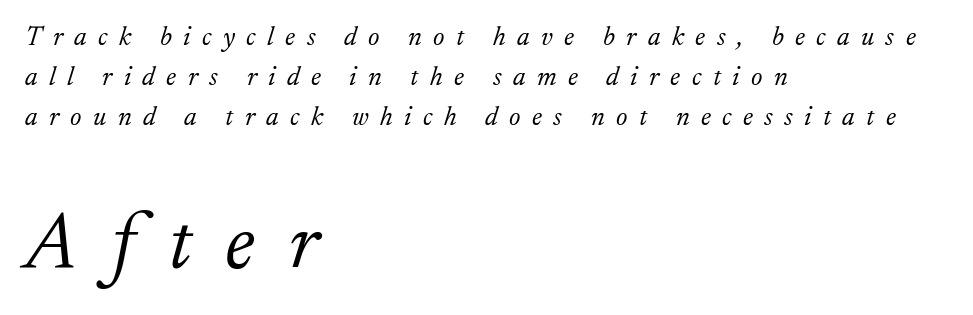
Q: Is the text bold? A: No.
Q: Is the text italic (slanted)? A: Yes, it leans right by about 17 degrees.
Q: Is the typeface a serif or a sans-serif typeface? A: Serif.
Q: Is the text underlined? A: No.
Q: How is the paragraph aligned? A: Left-aligned.
Q: Is the spacing between letters normal or unusually wide? A: Unusually wide.
Q: Is the spacing between lines tight, normal or loose? A: Normal.
Q: Which block of text is set in a larger size, the first (top) or the second (bottom)? A: The second (bottom) one.
Q: Width (condensed, normal, or wide)? A: Normal.
Q: Stroke contrast? A: Low.
Q: x-height? A: Small.
Q: Monospaced? A: No.
